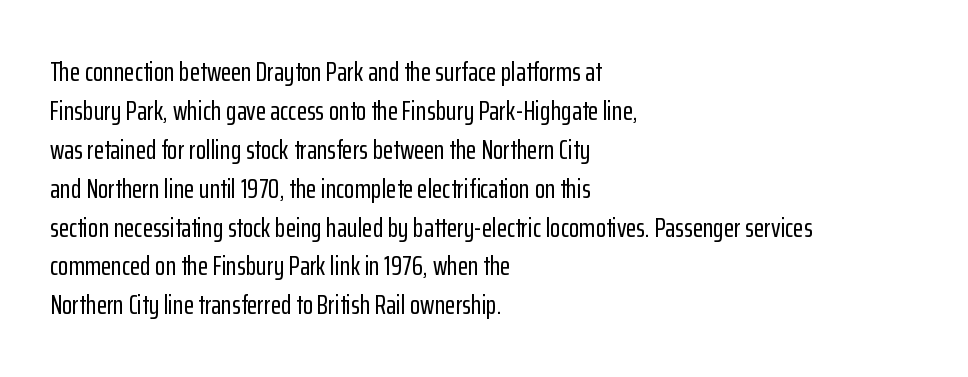
Q: Is the text italic (slanted)? A: No, it is upright.
Q: Is the text underlined? A: No.
Q: How is the paragraph aligned? A: Left-aligned.
Q: Is the spacing between letters normal or unusually wide? A: Normal.
Q: Is the spacing between lines tight, normal or loose? A: Normal.
